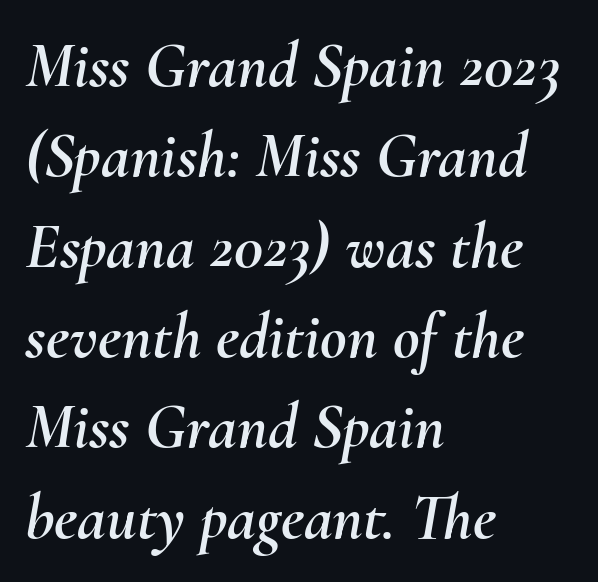
Q: Is the text italic (slanted)? A: Yes, it leans right by about 10 degrees.
Q: Is the text underlined? A: No.
Q: How is the paragraph aligned? A: Left-aligned.
Q: Is the spacing between letters normal or unusually wide? A: Normal.
Q: Is the spacing between lines tight, normal or loose? A: Normal.
Q: Width (condensed, normal, or wide)? A: Normal.
Q: Stroke contrast? A: Medium.
Q: x-height? A: Small.
Q: Monospaced? A: No.
